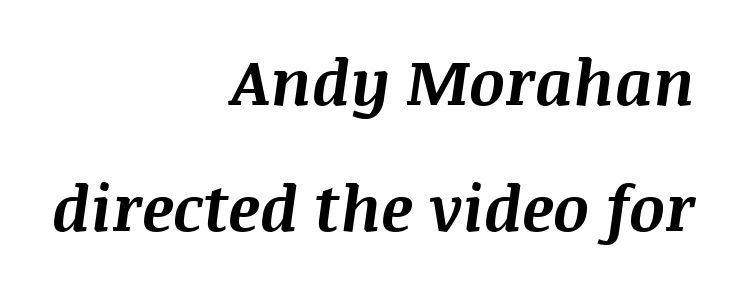
The image shows 63 px bold type, italic (leaning right); set right-aligned, loose line spacing (2.0x), normal letter spacing, not underlined; medium stroke contrast and a large x-height.
